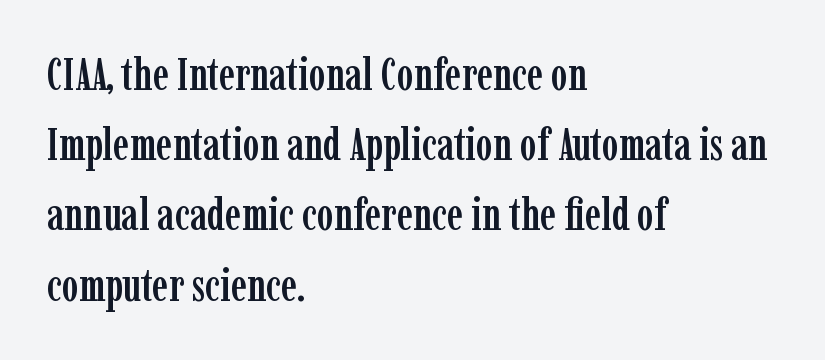
The image shows 45 px condensed serif type, upright; set left-aligned, normal line spacing (1.56x), normal letter spacing, not underlined; low stroke contrast and a medium x-height.
